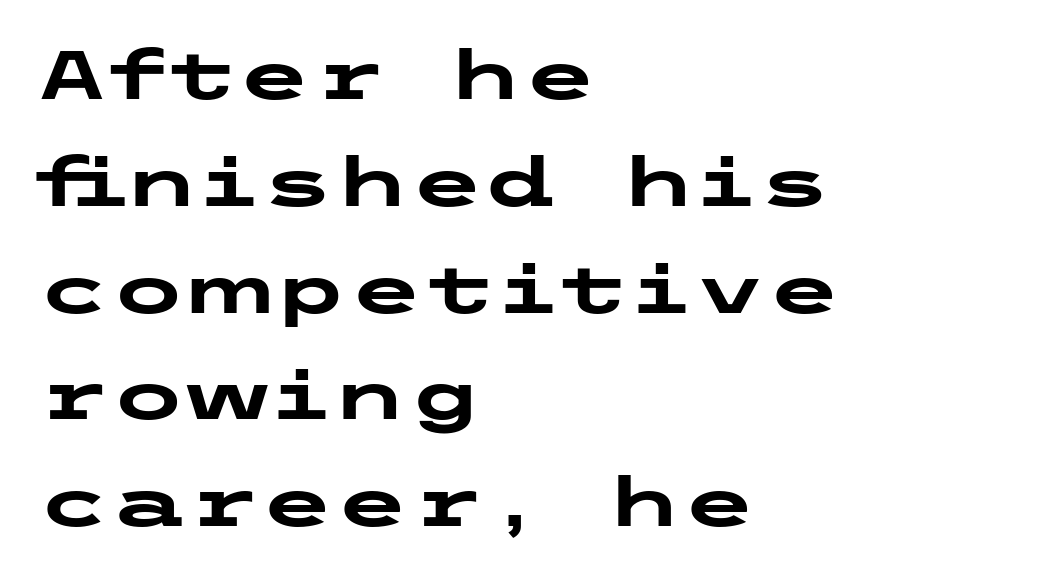
Q: Is the text bold? A: Yes.
Q: Is the text italic (slanted)? A: No, it is upright.
Q: Is the typeface a serif or a sans-serif typeface? A: Sans-serif.
Q: Is the text underlined? A: No.
Q: How is the paragraph aligned? A: Left-aligned.
Q: Is the spacing between letters normal or unusually wide? A: Normal.
Q: Is the spacing between lines tight, normal or loose? A: Normal.
Q: Width (condensed, normal, or wide)? A: Wide.
Q: Stroke contrast? A: Low.
Q: x-height? A: Medium.
